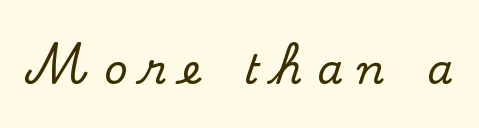
The image shows 41 px text type; set unusually wide letter spacing (+0.37 em), not underlined; medium stroke contrast and a small x-height.
